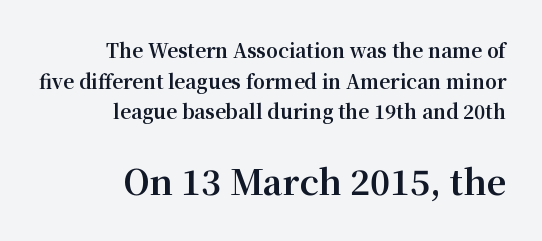
Q: Is the text bold? A: Yes.
Q: Is the text italic (slanted)? A: No, it is upright.
Q: Is the typeface a serif or a sans-serif typeface? A: Serif.
Q: Is the text underlined? A: No.
Q: How is the paragraph aligned? A: Right-aligned.
Q: Is the spacing between letters normal or unusually wide? A: Normal.
Q: Is the spacing between lines tight, normal or loose? A: Normal.
Q: Which block of text is set in a larger size, the first (top) or the second (bottom)? A: The second (bottom) one.
Q: Width (condensed, normal, or wide)? A: Normal.
Q: Stroke contrast? A: Medium.
Q: x-height? A: Medium.
Q: Monospaced? A: No.
